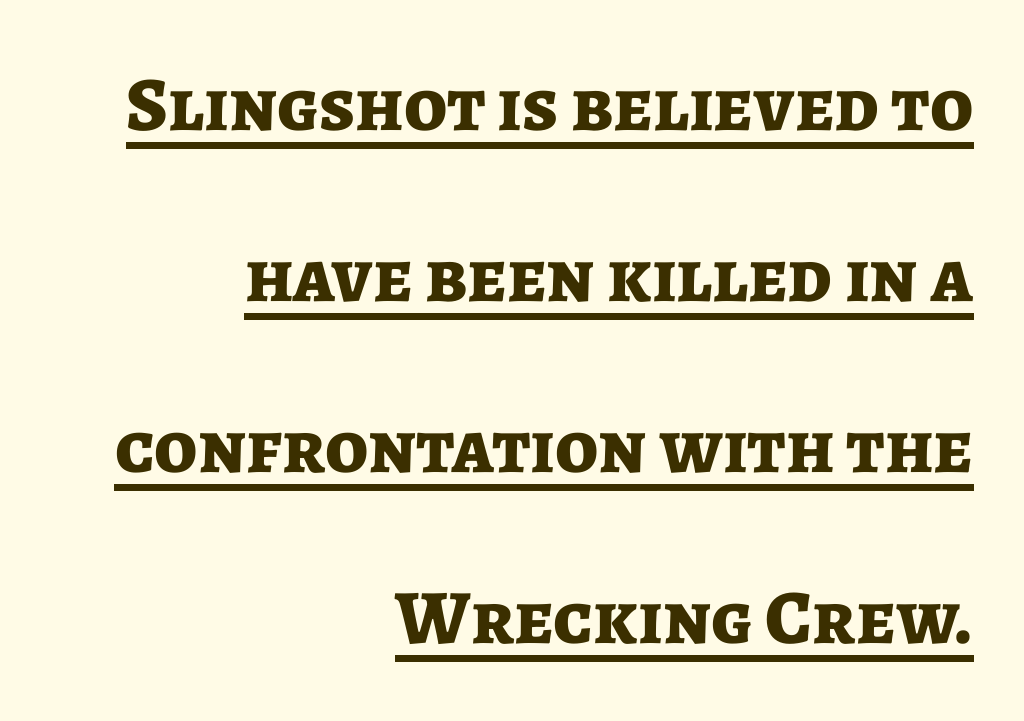
Observe the ordinary spacing: letters are neighbours, not strangers. Style check: upright. The face used here has the dense, thick strokes of a bold. This block would shrink considerably if given ordinary leading; it's expanded now. These characters rest on top of a visible drawn line. The text was rendered using a sans face with plain stroke endings.
